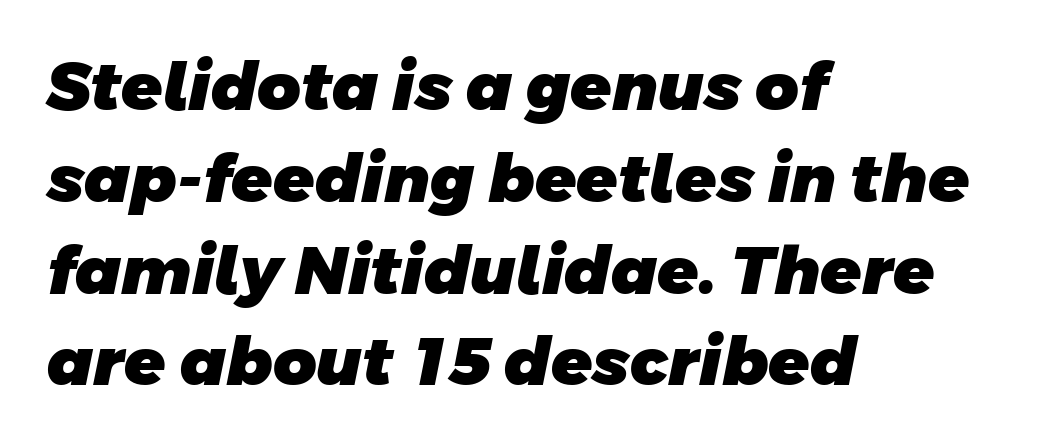
{"serif": "no", "bold": "yes", "weight": "heavy", "width": "normal", "stroke_contrast": "low", "x_height": "large", "monospaced": "no", "underline": "no", "align": "left", "line_spacing": "normal", "line_spacing_ratio": 1.37, "letter_spacing": "normal", "letter_spacing_em": 0.0, "glyph_px": 67}
